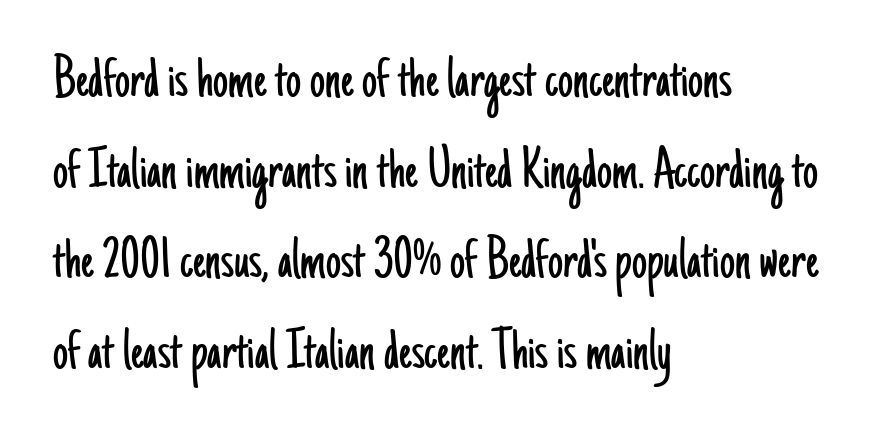
Q: Is the text bold? A: No.
Q: Is the text italic (slanted)? A: No, it is upright.
Q: Is the typeface a serif or a sans-serif typeface? A: Sans-serif.
Q: Is the text underlined? A: No.
Q: How is the paragraph aligned? A: Left-aligned.
Q: Is the spacing between letters normal or unusually wide? A: Normal.
Q: Is the spacing between lines tight, normal or loose? A: Normal.
Q: Width (condensed, normal, or wide)? A: Condensed.
Q: Stroke contrast? A: Low.
Q: x-height? A: Small.
Q: Monospaced? A: No.
